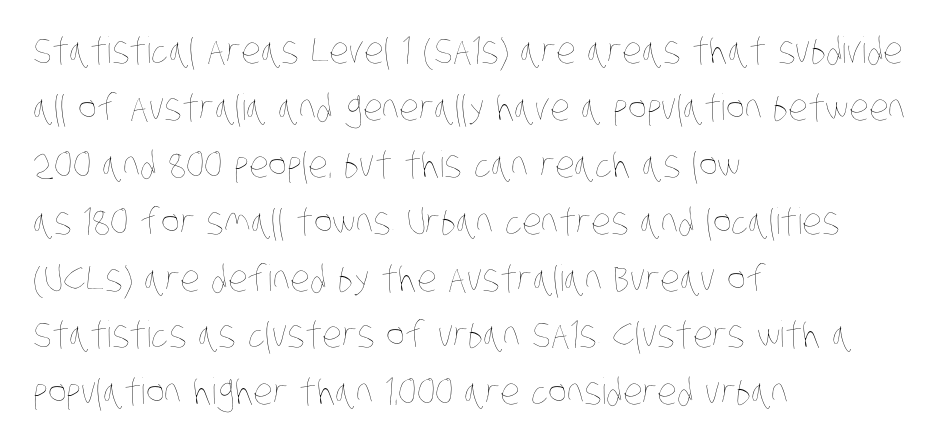
Q: Is the text bold? A: No.
Q: Is the text underlined? A: No.
Q: How is the paragraph aligned? A: Left-aligned.
Q: Is the spacing between letters normal or unusually wide? A: Normal.
Q: Is the spacing between lines tight, normal or loose? A: Normal.
Q: Width (condensed, normal, or wide)? A: Condensed.
Q: Stroke contrast? A: Low.
Q: x-height? A: Large.
Q: Monospaced? A: No.
